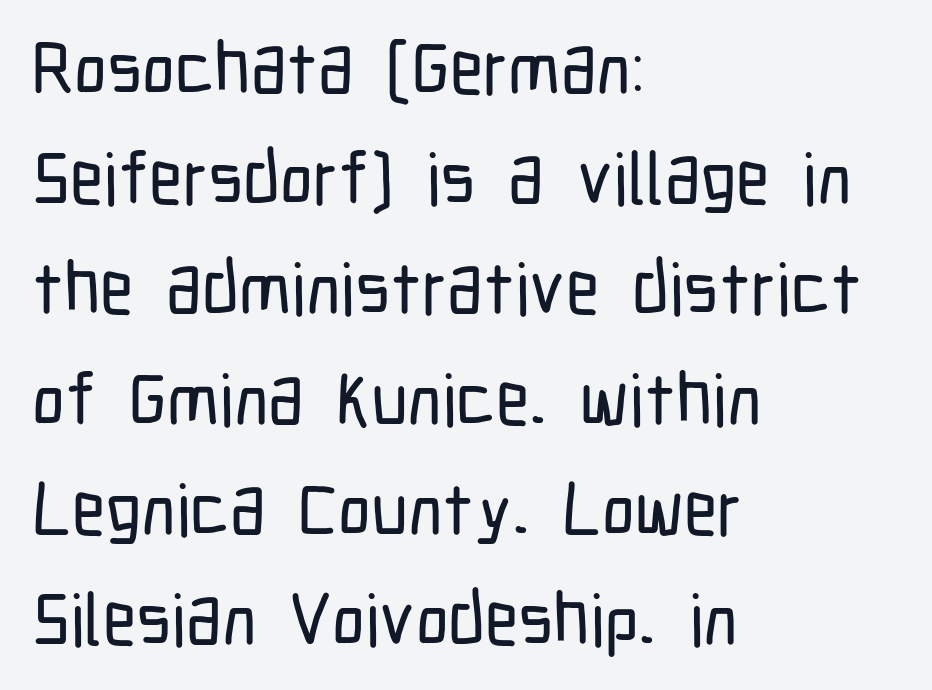
Is this a fixed-width face? No — the glyphs have proportional, varying widths. The line texture is even and compact thanks to regular tracking. Characters remain perfectly vertical along every line. Underline: absent.
